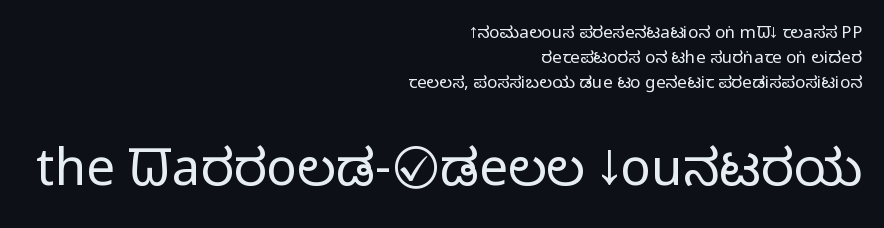
Q: Is the text bold? A: No.
Q: Is the text italic (slanted)? A: No, it is upright.
Q: Is the typeface a serif or a sans-serif typeface? A: Sans-serif.
Q: Is the text underlined? A: No.
Q: How is the paragraph aligned? A: Right-aligned.
Q: Is the spacing between letters normal or unusually wide? A: Normal.
Q: Is the spacing between lines tight, normal or loose? A: Normal.
Q: Which block of text is set in a larger size, the first (top) or the second (bottom)? A: The second (bottom) one.
Q: Width (condensed, normal, or wide)? A: Condensed.
Q: Stroke contrast? A: Low.
Q: x-height? A: Large.
Q: Monospaced? A: No.
